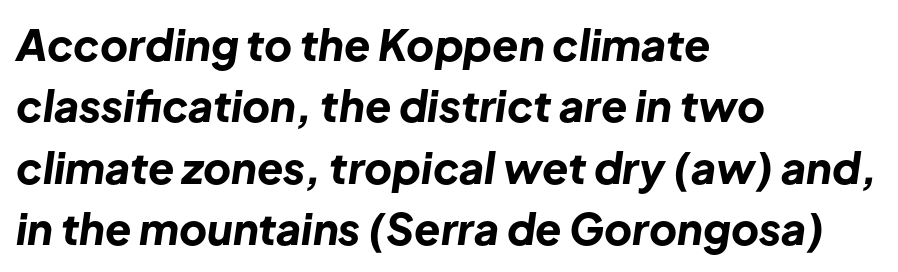
The image shows 43 px bold type, italic (leaning right); set left-aligned, normal line spacing (1.43x), normal letter spacing, not underlined; low stroke contrast and a medium x-height.
